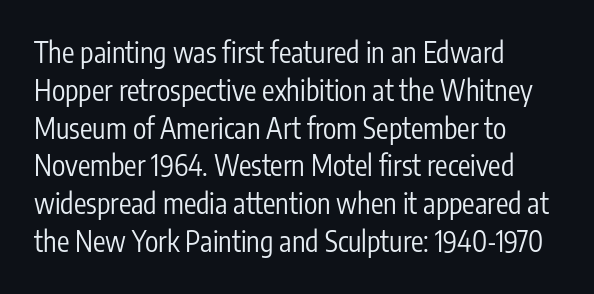
Summary of vertical rhythm: regular, with standard interline spacing. Look at the bottom of the vertical strokes: they stop flat, with no serifs. Summary of weight: not heavy and not bold. The face used here is proportionally spaced, like ordinary book or web type. Honestly, the letter spacing is just normal — you wouldn't notice it. All the whitespace from short lines collects on the right.
